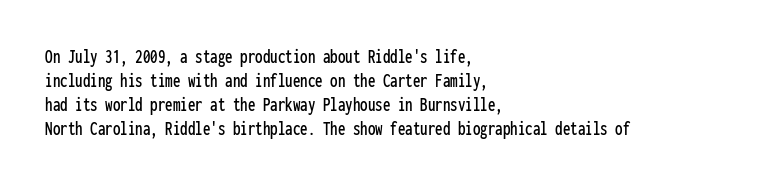
Does the lettering tilt? It doesn't — this is upright. The lines are quadded left. Unmarked baselines from the first word to the last. Characters follow at the spacing the type designer built in.
